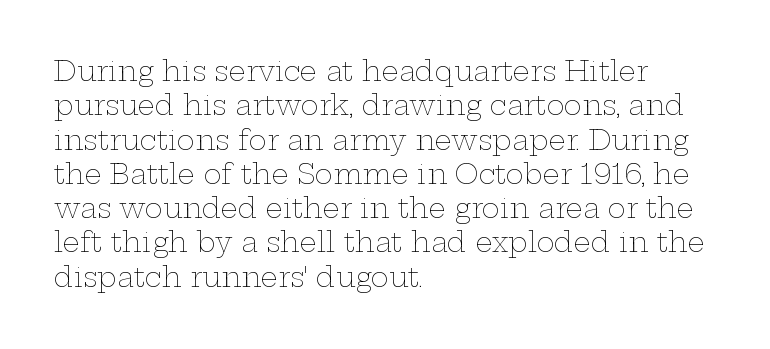
The letterforms sit at book weight or below. Honestly, the letter spacing is just normal — you wouldn't notice it. The type sits square on the baseline with zero lean. Unmarked baselines from the first word to the last. The text block is weighted toward the left margin, trailing off unevenly rightward. The designer left line spacing at the default.
